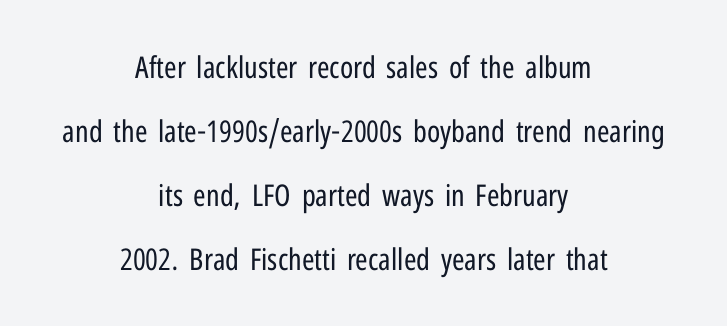
Caption: standard tracking, unaltered. The rendering uses a large line-height, opening up the rows. The typography opts for an upright posture over an oblique one. You could not count columns in this text — the font is proportionally spaced. The strokes are not fattened; the text isn't bold.
